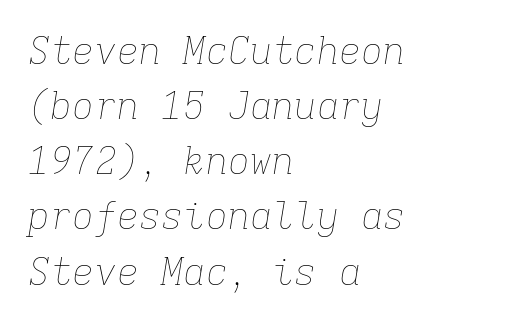
{"italic": "yes", "lean": "right", "slant_degrees": 9, "bold": "no", "weight": "thin", "width": "normal", "stroke_contrast": "low", "x_height": "medium", "monospaced": "yes", "underline": "no", "align": "left", "line_spacing": "normal", "line_spacing_ratio": 1.49, "letter_spacing": "normal", "letter_spacing_em": 0.0, "glyph_px": 37}
